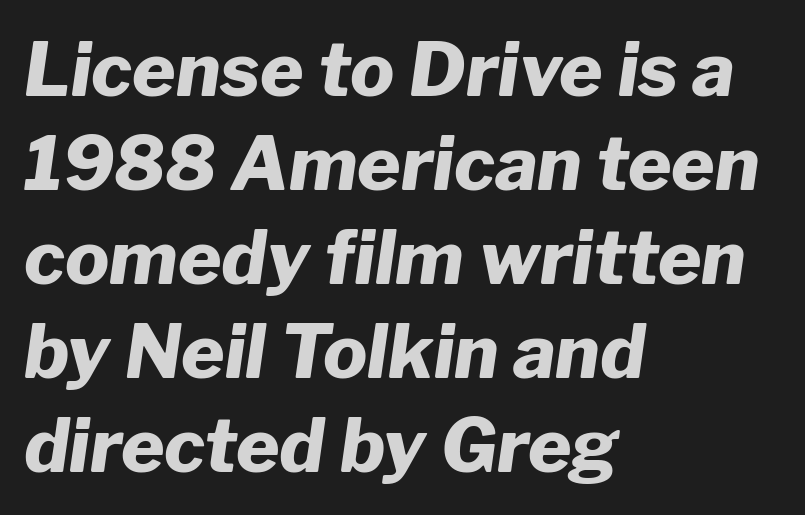
The leading is moderate, giving the passage an even texture. Clear beneath every line of the passage. The glyphs look as if they've been sheared to an angle. Compared with an ordinary text face, these strokes are far heavier — a full bold. Here the glyphs are tracked normally, forming tight word shapes.
